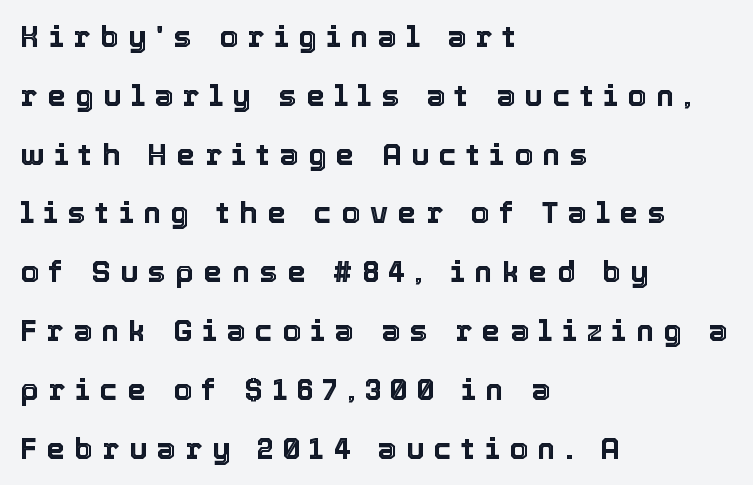
This sample trades compactness for vertical openness between lines. Looks like regular typesetting: each glyph gets only the width it needs. Tall strokes in this sample are plumb rather than angled. The strip under each line holds only bare page. Does the copy run flush right? No — it runs flush left. The rendering inserts visible extra space after every character.
